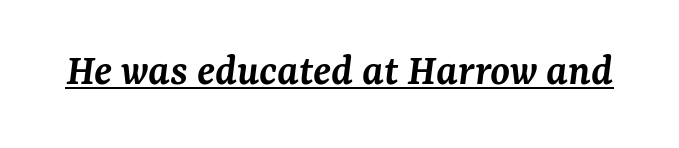
Has an underline been added? It has. Spacing verdict: proportional, widths tailored to each character. The font family rendered here belongs to the serif group. The font is running at a semibold setting, under full bold. The rendering applies a slant to the glyphs.
